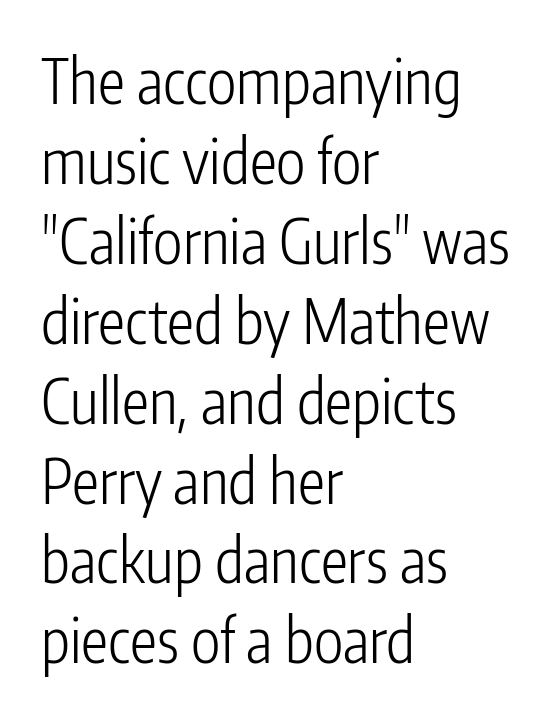
{"serif": "no", "italic": "no", "bold": "no", "weight": "light", "width": "condensed", "stroke_contrast": "low", "x_height": "medium", "monospaced": "no", "underline": "no", "align": "left", "line_spacing": "normal", "line_spacing_ratio": 1.31, "letter_spacing": "normal", "letter_spacing_em": 0.0, "glyph_px": 61}
